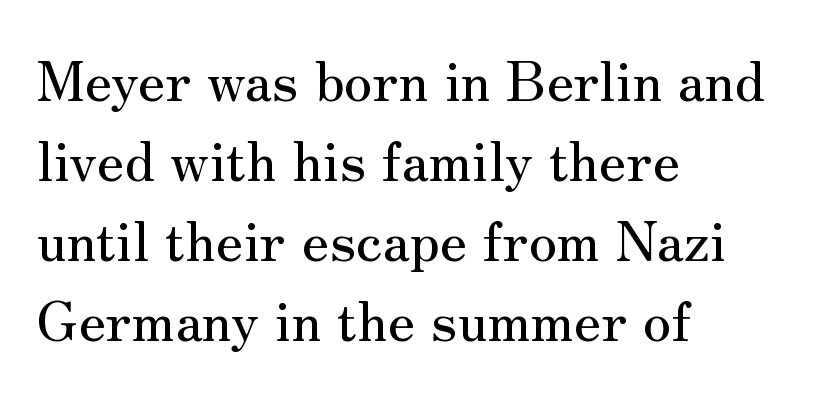
The foot of each line stays bare and open. Type style note: has serifs. In terms of posture, this sample is upright. Is there much room between lines? A standard amount, neither cramped nor airy.
